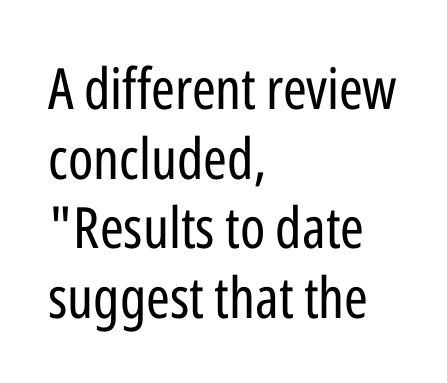
Q: Is the text bold? A: No.
Q: Is the text italic (slanted)? A: No, it is upright.
Q: Is the typeface a serif or a sans-serif typeface? A: Sans-serif.
Q: Is the text underlined? A: No.
Q: How is the paragraph aligned? A: Left-aligned.
Q: Is the spacing between letters normal or unusually wide? A: Normal.
Q: Width (condensed, normal, or wide)? A: Condensed.
Q: Stroke contrast? A: Low.
Q: x-height? A: Medium.
Q: Monospaced? A: No.
